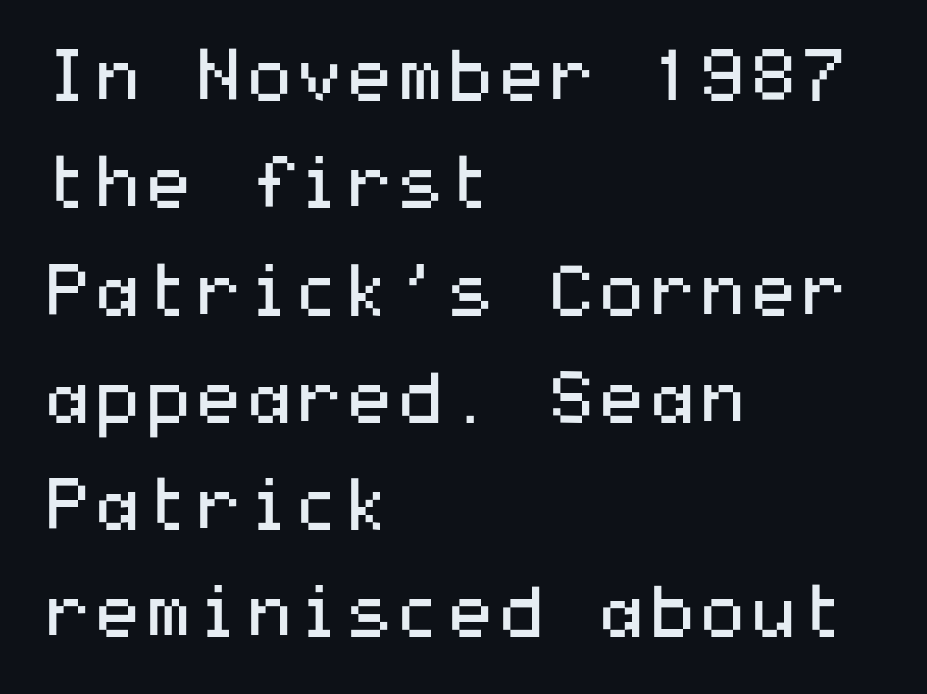
The compositor pushed each line to the left boundary. The text was rendered using a sans face with plain stroke endings. No chunkiness to these letters — they're not bold. No extra tracking has been applied to these lines. A normal amount of white space separates one row of letters from the next. The area under the type is left untouched.
